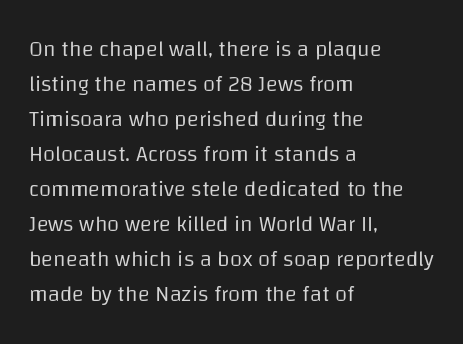
{"italic": "no", "bold": "no", "underline": "no", "align": "left", "line_spacing": "normal", "line_spacing_ratio": 1.59, "letter_spacing": "normal", "letter_spacing_em": 0.0, "glyph_px": 22}
